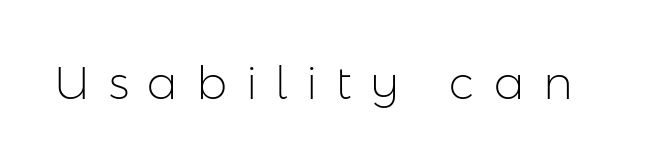
Letters rest on an invisible, unmarked baseline. There is plenty of visible air inserted between adjacent glyphs. Spacing verdict: proportional, widths tailored to each character. This is roman type, the default non-slanted kind. The face used here is a sans, in the tradition of grotesques and geometrics. Caption: face not bold, strokes unweighted.
